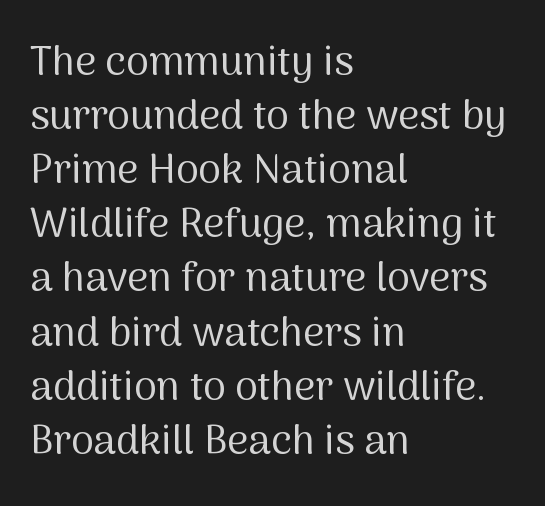
Q: Is the text bold? A: No.
Q: Is the text italic (slanted)? A: No, it is upright.
Q: Is the typeface a serif or a sans-serif typeface? A: Sans-serif.
Q: Is the text underlined? A: No.
Q: How is the paragraph aligned? A: Left-aligned.
Q: Is the spacing between letters normal or unusually wide? A: Normal.
Q: Is the spacing between lines tight, normal or loose? A: Normal.
Q: Width (condensed, normal, or wide)? A: Normal.
Q: Stroke contrast? A: Medium.
Q: x-height? A: Medium.
Q: Monospaced? A: No.
